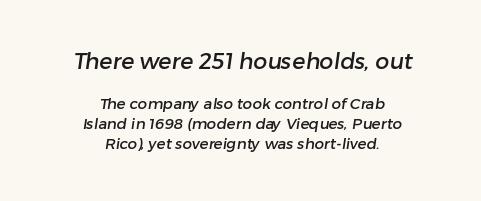
Typesetter's note — upper block bumped up in size, lower block left smaller. Underlining? Definitely not there. If you folded the block vertically in half, each line would mirror itself in length. Compared with typical paragraphs, the rows here are spaced about the same. A typesetter would call this zero additional tracking.
